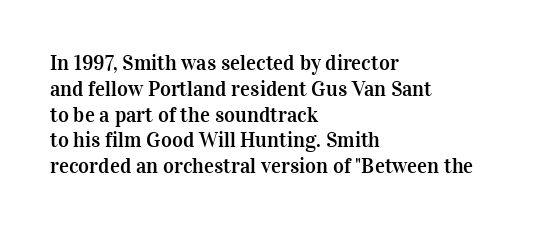
The image shows 21 px text type, upright; set left-aligned, line spacing 1.23x, normal letter spacing, not underlined.
